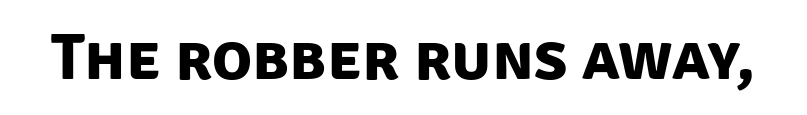
Q: Is the text bold? A: Yes.
Q: Is the typeface a serif or a sans-serif typeface? A: Sans-serif.
Q: Is the text underlined? A: No.
Q: Is the spacing between letters normal or unusually wide? A: Normal.
Q: Width (condensed, normal, or wide)? A: Normal.
Q: Stroke contrast? A: Low.
Q: x-height? A: Large.
Q: Monospaced? A: No.
